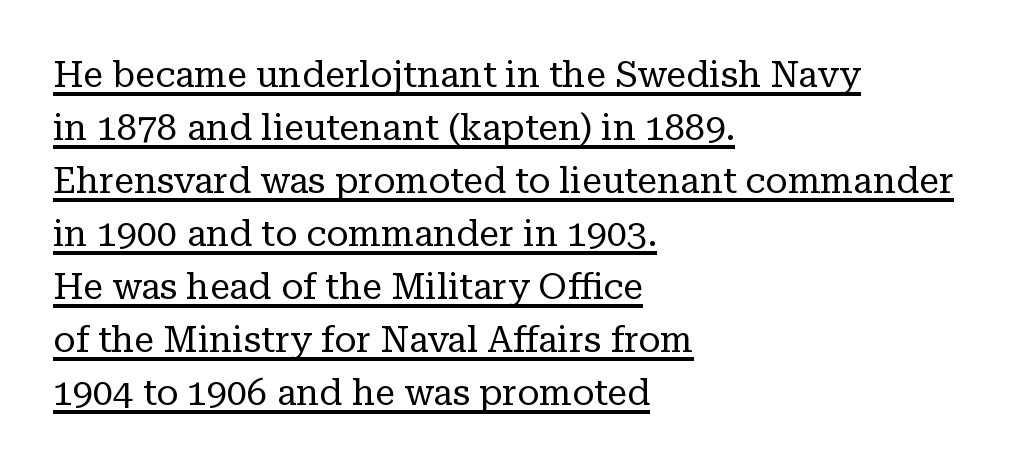
The image shows 36 px regular-weight serif type, upright; set left-aligned, normal line spacing (1.47x), normal letter spacing, underlined; low stroke contrast and a medium x-height.
